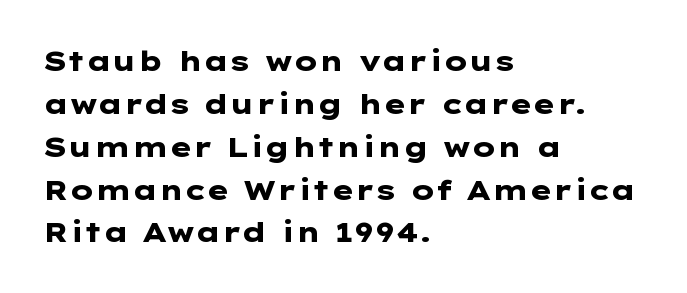
Look at the stroke-to-counter ratio: heavy, a bold. Horizontally, the lines are justified to the leading edge only. Honestly, there is no underline to notice here at all. The rendering keeps characters at their native spacing.
